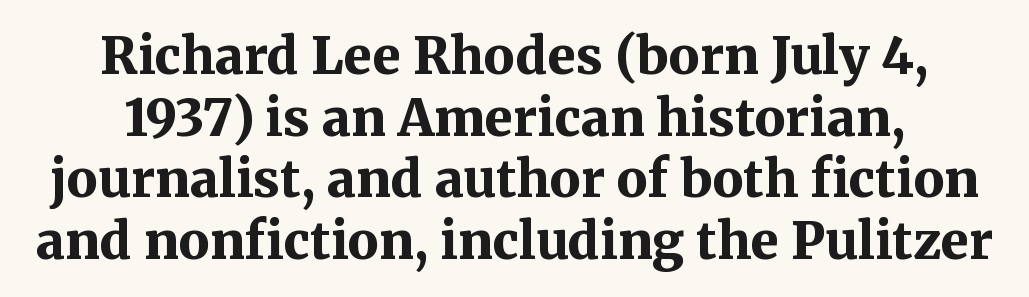
Q: Is the text bold? A: Yes.
Q: Is the text italic (slanted)? A: No, it is upright.
Q: Is the typeface a serif or a sans-serif typeface? A: Serif.
Q: Is the text underlined? A: No.
Q: How is the paragraph aligned? A: Centered.
Q: Is the spacing between letters normal or unusually wide? A: Normal.
Q: Width (condensed, normal, or wide)? A: Normal.
Q: Stroke contrast? A: Medium.
Q: x-height? A: Medium.
Q: Monospaced? A: No.
